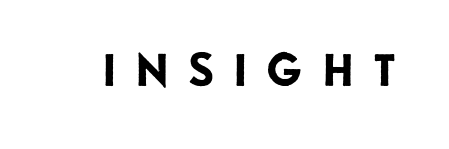
{"serif": "no", "italic": "no", "bold": "yes", "weight": "bold", "width": "normal", "stroke_contrast": "low", "x_height": "small", "monospaced": "no", "underline": "no", "letter_spacing": "wide", "letter_spacing_em": 0.47, "glyph_px": 42}
